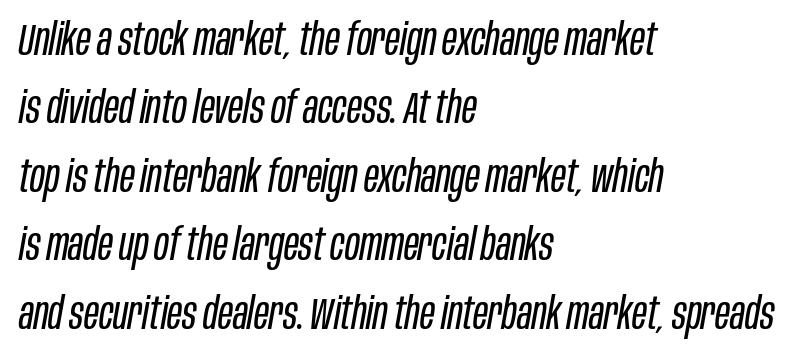
The image shows 45 px regular-weight, condensed type, italic (leaning right); set left-aligned, normal line spacing (1.52x), normal letter spacing, not underlined; low stroke contrast and a large x-height.
